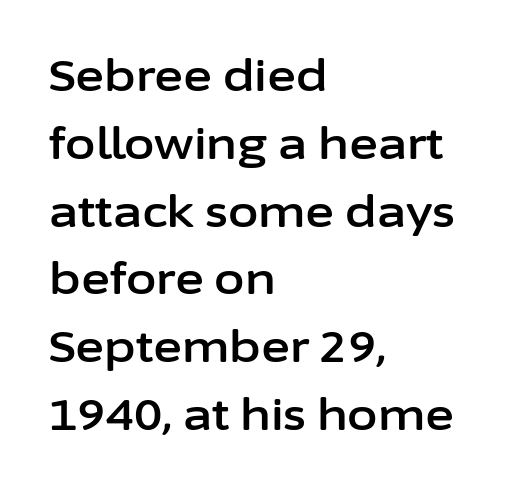
Q: Is the text italic (slanted)? A: No, it is upright.
Q: Is the typeface a serif or a sans-serif typeface? A: Sans-serif.
Q: Is the text underlined? A: No.
Q: How is the paragraph aligned? A: Left-aligned.
Q: Is the spacing between letters normal or unusually wide? A: Normal.
Q: Is the spacing between lines tight, normal or loose? A: Normal.
Q: Width (condensed, normal, or wide)? A: Normal.
Q: Stroke contrast? A: Low.
Q: x-height? A: Medium.
Q: Monospaced? A: No.
